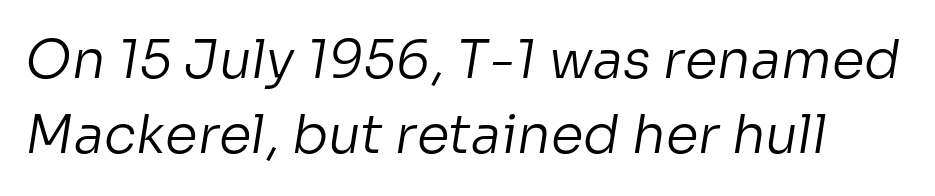
Does the leading feel generous? No, just average. Summary of weight: not heavy and not bold. The gap between lines stays unmarked. A sans-serif font was chosen for this passage.
